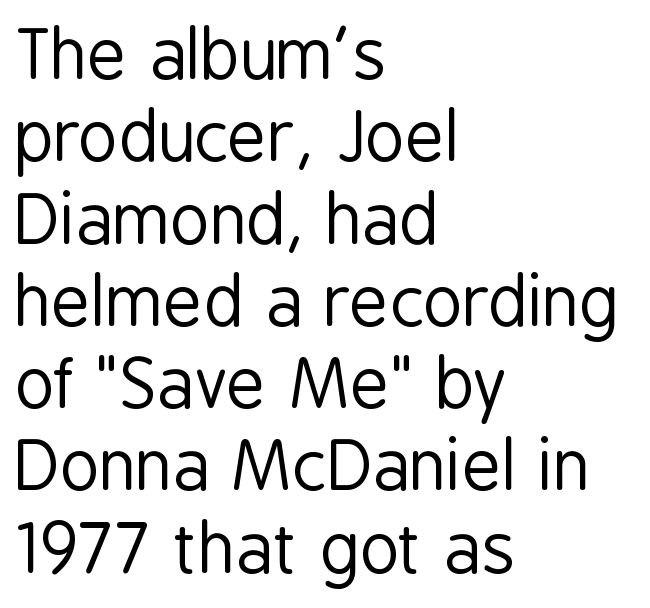
Q: Is the text bold? A: No.
Q: Is the text italic (slanted)? A: No, it is upright.
Q: Is the typeface a serif or a sans-serif typeface? A: Sans-serif.
Q: Is the text underlined? A: No.
Q: How is the paragraph aligned? A: Left-aligned.
Q: Is the spacing between letters normal or unusually wide? A: Normal.
Q: Width (condensed, normal, or wide)? A: Condensed.
Q: Stroke contrast? A: Low.
Q: x-height? A: Medium.
Q: Monospaced? A: No.
